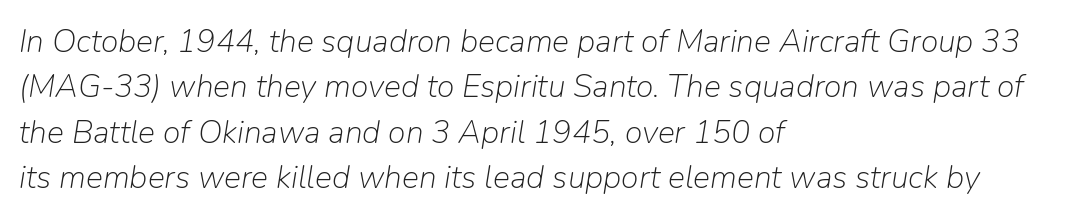
{"italic": "yes", "lean": "right", "slant_degrees": 9, "bold": "no", "weight": "light", "width": "normal", "stroke_contrast": "low", "x_height": "medium", "monospaced": "no", "underline": "no", "align": "left", "line_spacing": "normal", "line_spacing_ratio": 1.42, "letter_spacing": "normal", "letter_spacing_em": 0.0, "glyph_px": 32}
